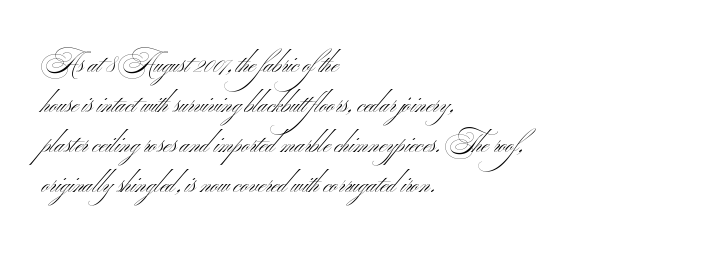
Baseline-to-baseline distance is the conventional proportion of letter height. One-word summary of the alignment: left. Look at the tracking — it's just the regular setting, nothing added. The space beneath each line is pristine and unruled. The passage shown is not bold in any degree.
